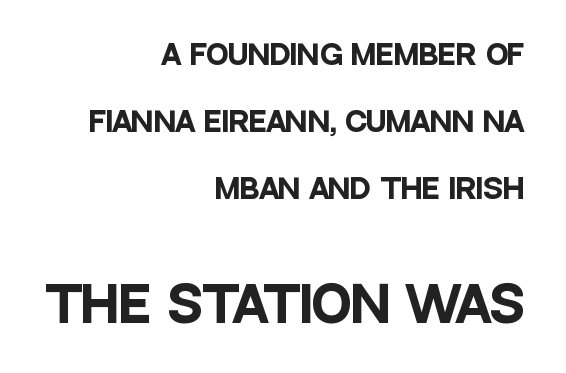
Note the varied advance widths — an 'i' is clearly narrower than an 'm'. This is the regular roman posture of the typeface. Which of the two is more prominent by size? The second, at the bottom. Is there much room between lines? Yes — plenty of vertical air separates them. This is sans-serif lettering, the kind often seen on screens and signage.
